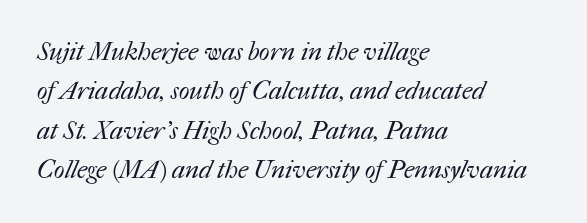
Q: Is the text bold? A: No.
Q: Is the text underlined? A: No.
Q: How is the paragraph aligned? A: Left-aligned.
Q: Is the spacing between letters normal or unusually wide? A: Normal.
Q: Is the spacing between lines tight, normal or loose? A: Normal.
